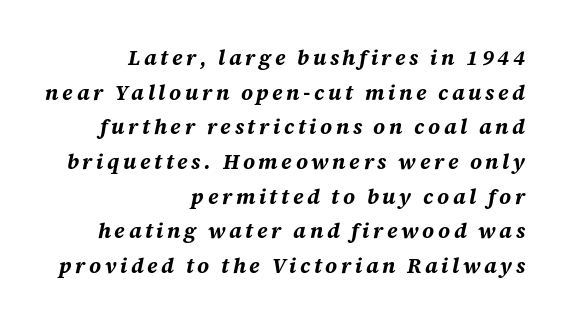
Q: Is the text bold? A: Yes.
Q: Is the text italic (slanted)? A: Yes, it leans right by about 12 degrees.
Q: Is the text underlined? A: No.
Q: How is the paragraph aligned? A: Right-aligned.
Q: Is the spacing between lines tight, normal or loose? A: Normal.
